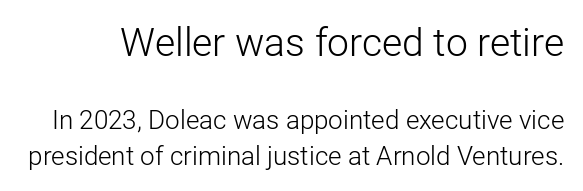
The image shows 39 px light sans-serif type, upright; set normal line spacing (1.38x), normal letter spacing, not underlined; the first (top) block is 1.5x larger; low stroke contrast and a medium x-height.
